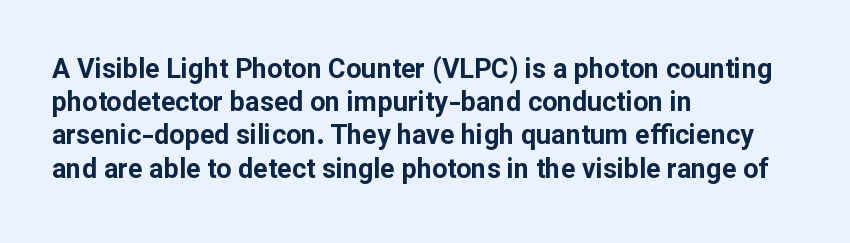
Q: Is the text bold? A: Yes.
Q: Is the text italic (slanted)? A: No, it is upright.
Q: Is the text underlined? A: No.
Q: How is the paragraph aligned? A: Left-aligned.
Q: Is the spacing between letters normal or unusually wide? A: Normal.
